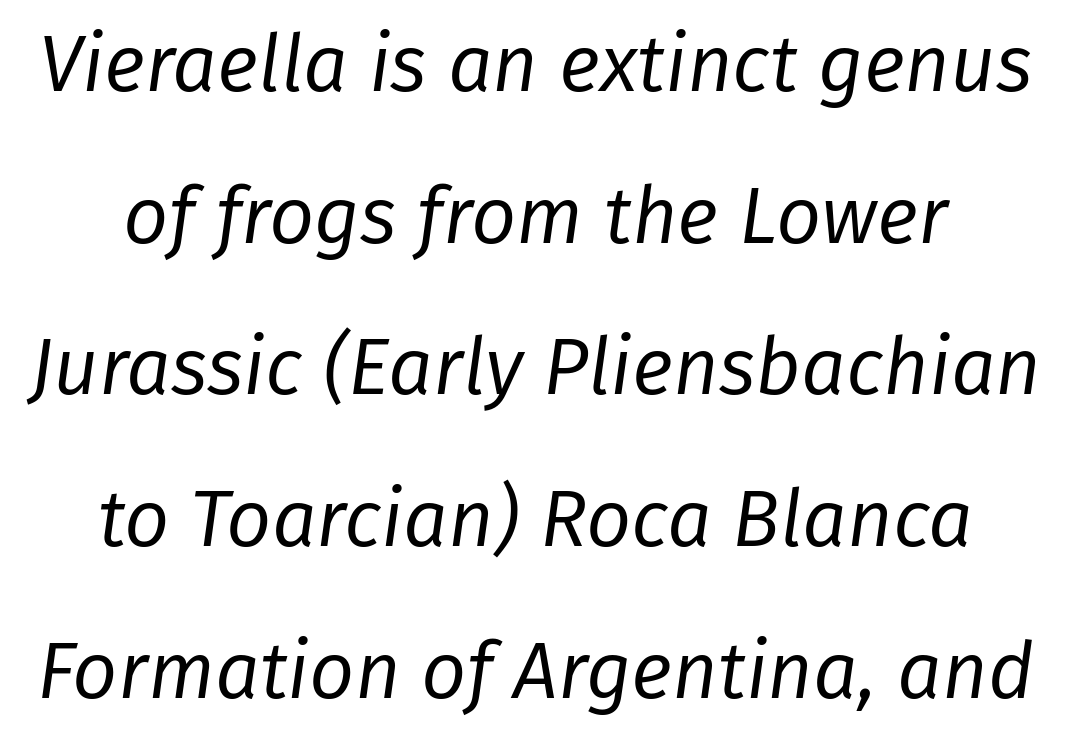
How would I describe the line gaps? Wide and relaxed. Anything drawn beneath the words? Only blank space. Is the type heavy? It reads as light-to-regular instead. The text block is weighted toward neither margin, spreading evenly from the middle.
